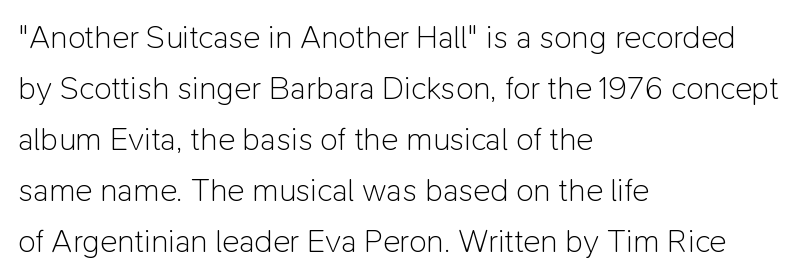
The image shows 32 px light sans-serif type, upright; set left-aligned, normal line spacing (1.59x), normal letter spacing, not underlined; low stroke contrast and a medium x-height.
